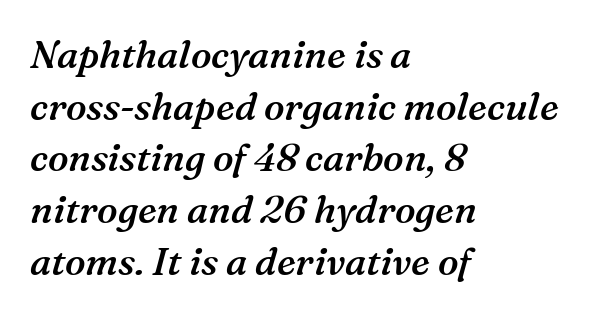
The image shows 38 px semibold serif type, italic (leaning right); set left-aligned, normal line spacing (1.36x), normal letter spacing, not underlined; medium stroke contrast and a medium x-height.
